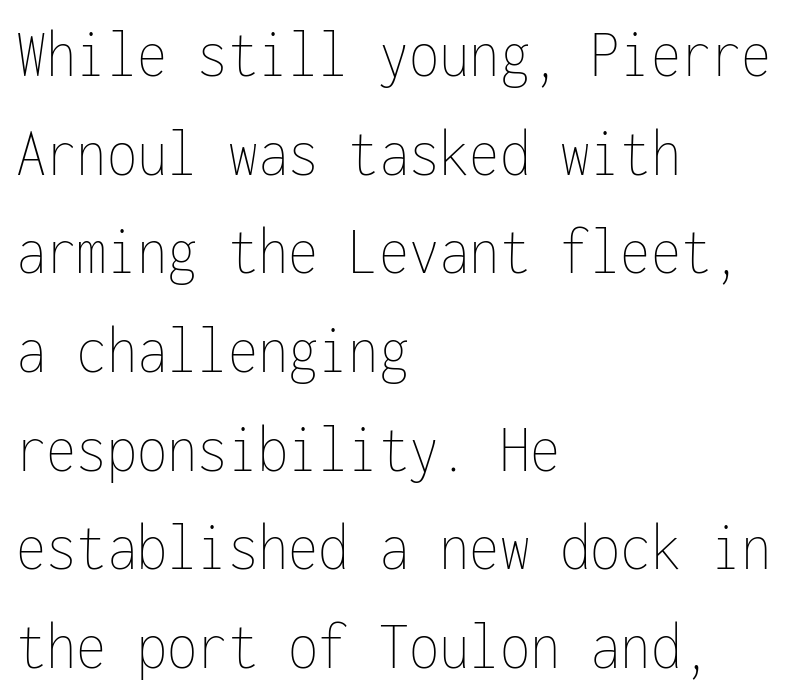
Students, observe: this is what conventionally led text looks like. Does the lettering tilt? It doesn't — this is upright. Monospaced: the letters line up in strict vertical columns. A clean baseline with only descenders dipping below it. Each word holds together tightly as a unit, with standard inter-letter gaps.
